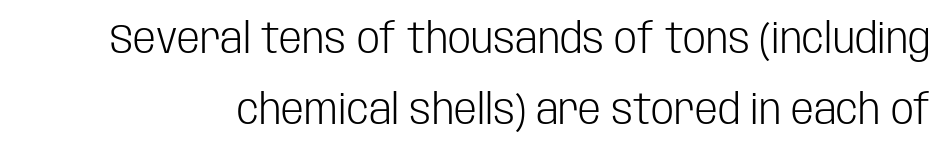
Classification — sans serif. Caption: face not bold, strokes unweighted. Here the glyphs are tracked normally, forming tight word shapes. The specimen reads as upright at a glance. Think of a printed novel: that variable character pitch is what you see here.
